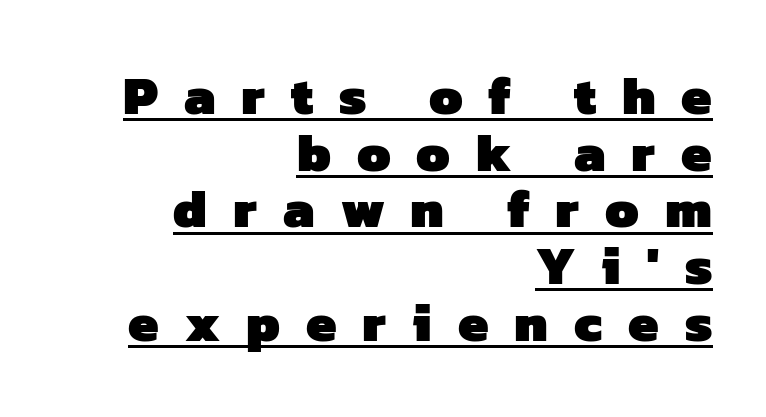
Q: Is the text bold? A: Yes.
Q: Is the typeface a serif or a sans-serif typeface? A: Sans-serif.
Q: Is the text underlined? A: Yes.
Q: How is the paragraph aligned? A: Right-aligned.
Q: Is the spacing between letters normal or unusually wide? A: Unusually wide.
Q: Is the spacing between lines tight, normal or loose? A: Tight.
Q: Width (condensed, normal, or wide)? A: Normal.
Q: Stroke contrast? A: Low.
Q: x-height? A: Medium.
Q: Monospaced? A: No.
